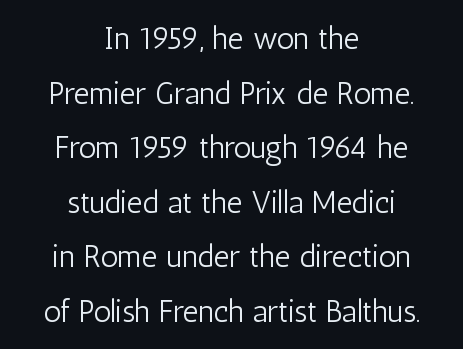
The image shows 31 px light, condensed sans-serif type, upright; set centered, line spacing 1.76x, normal letter spacing, not underlined; low stroke contrast and a medium x-height.
